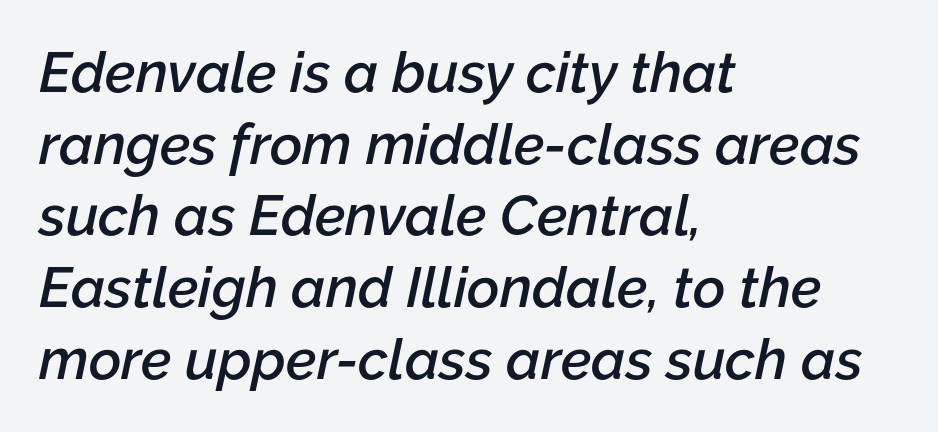
Teacher's note: observe the even left margin — that is flush-left alignment. Students, note that the glyphs here touch the page at normal intervals. The text carries the slant typical of an italic or oblique font. The vertical gap from one line to the next is medium. Just letters on the line, the space beneath them empty.
